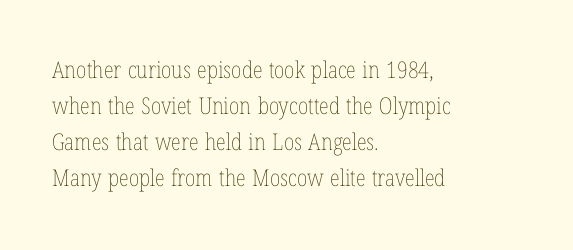
Q: Is the text bold? A: No.
Q: Is the text italic (slanted)? A: No, it is upright.
Q: Is the text underlined? A: No.
Q: How is the paragraph aligned? A: Left-aligned.
Q: Is the spacing between letters normal or unusually wide? A: Normal.
Q: Is the spacing between lines tight, normal or loose? A: Normal.
